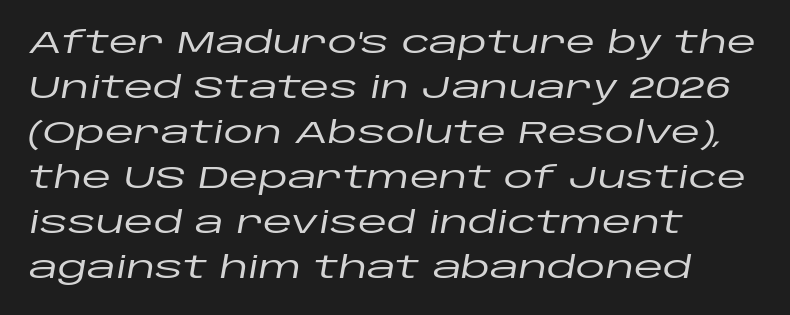
The image shows 30 px wide type, italic (leaning right); set left-aligned, normal line spacing (1.5x), normal letter spacing, not underlined; low stroke contrast and a large x-height.
